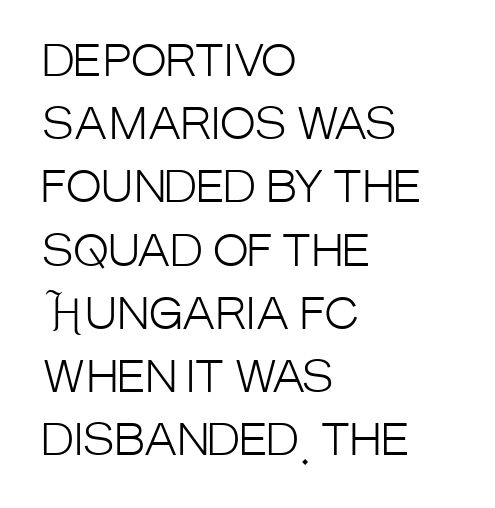
This is roman type, the default non-slanted kind. Horizontally, the lines are justified to the leading edge only. The typeface chosen for these lines omits serifs. The words here are not underlined.
